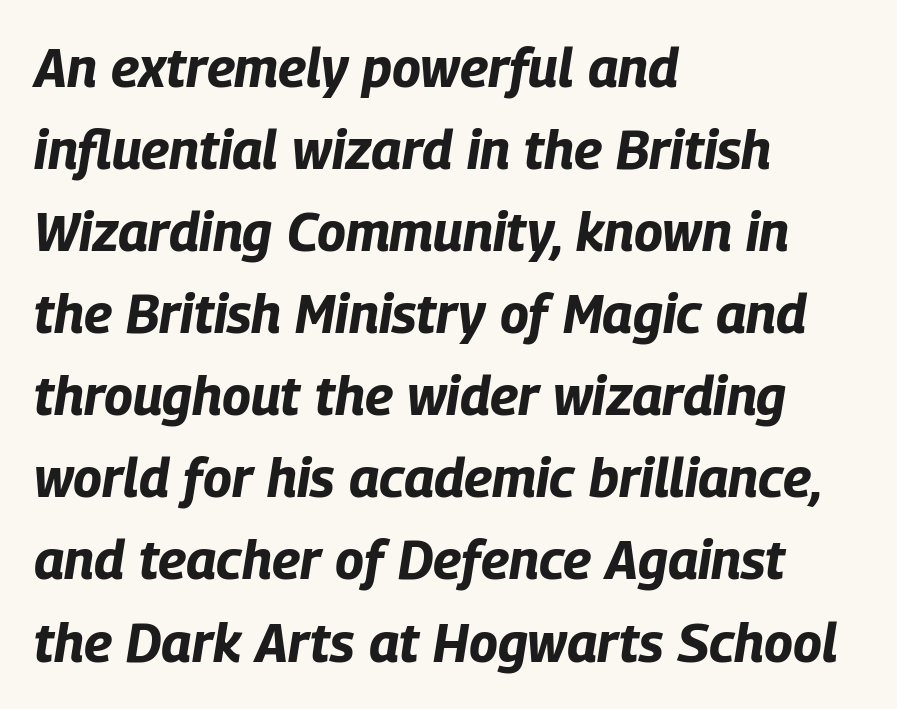
{"italic": "yes", "lean": "right", "slant_degrees": 9, "bold": "yes", "weight": "bold", "width": "condensed", "stroke_contrast": "low", "x_height": "large", "monospaced": "no", "underline": "no", "align": "left", "line_spacing": "normal", "line_spacing_ratio": 1.52, "letter_spacing": "normal", "letter_spacing_em": 0.0, "glyph_px": 54}
